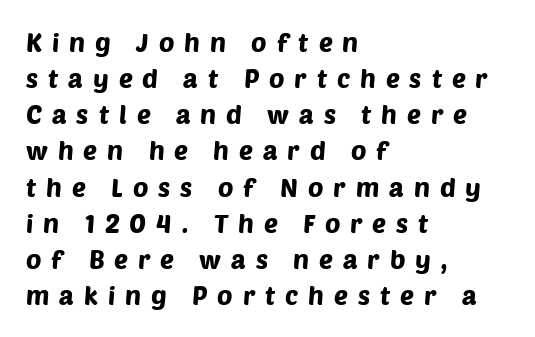
Evenly set lines give the paragraph a standard silhouette. If you drew a ruler down the left edge, every line would touch it. Words appear elongated and porous because spacing is wide. Just letters on the line, the space beneath them empty.
